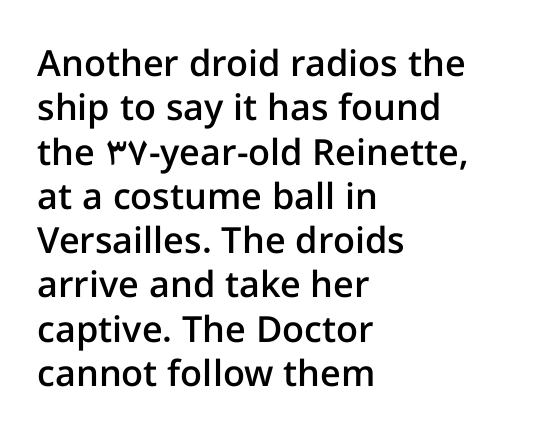
The image shows 36 px semibold sans-serif type, upright; set left-aligned, line spacing 1.23x, normal letter spacing, not underlined; low stroke contrast and a medium x-height.
